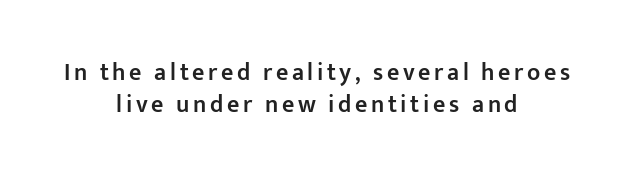
{"italic": "no", "bold": "semi", "underline": "no", "align": "center", "line_spacing": "normal", "line_spacing_ratio": 1.33, "glyph_px": 24}
